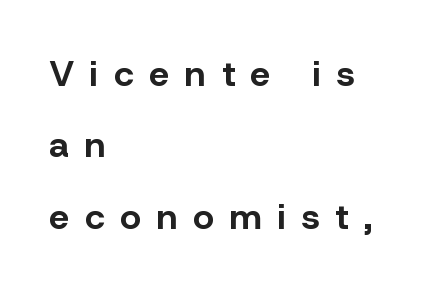
The image shows 36 px bold sans-serif type, upright; set left-aligned, loose line spacing (1.98x), unusually wide letter spacing (+0.44 em), not underlined; low stroke contrast and a medium x-height.
